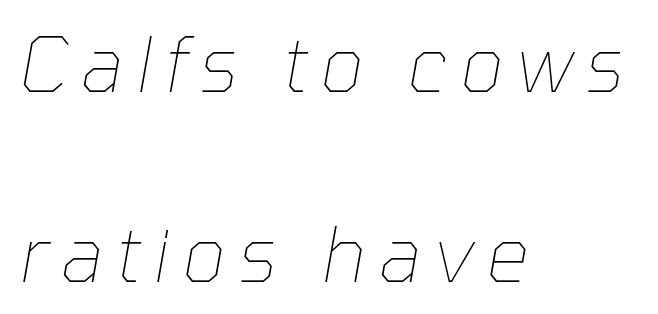
Horizontal bands of white between lines are thick stripes. Beneath every word, the page is bare. This is oblique type, the kind used for emphasis or titles. Each line starts at the same left margin while the right side varies.
